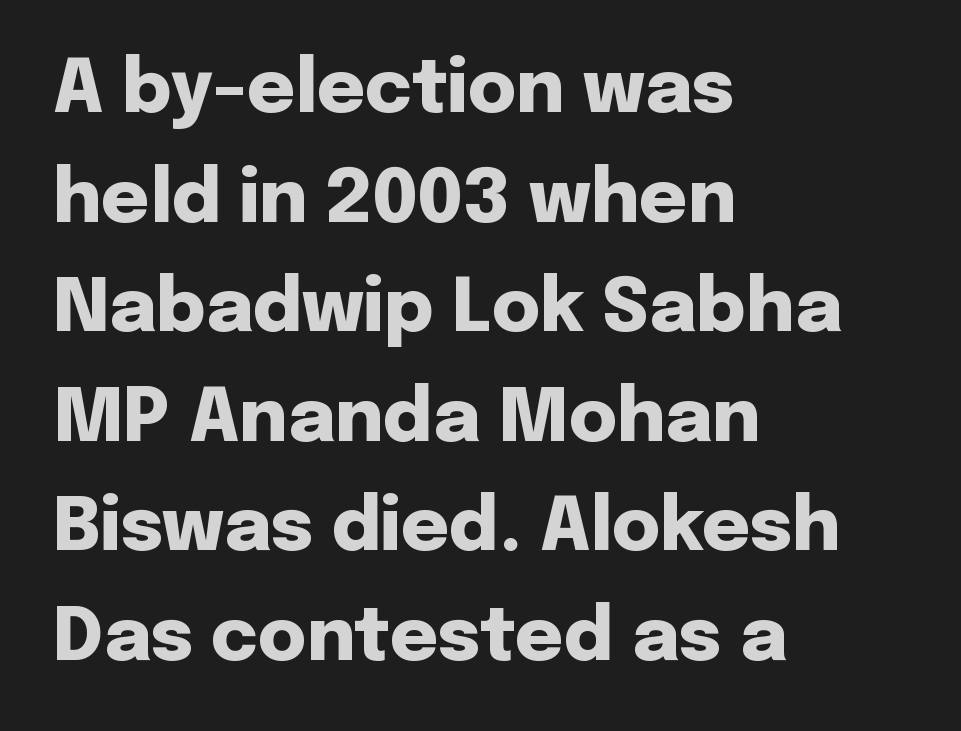
To sum up the face: it is a sans, with no serifs. A typesetter would mark this as roman, not italic. Summary of weight: heavy, a full bold. Interline gaps are of average width in this sample.
